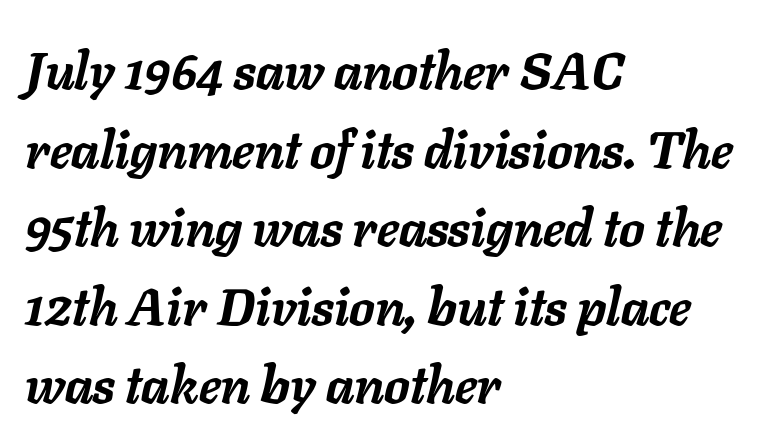
This is oblique type, the kind used for emphasis or titles. Each line starts at the same left margin while the right side varies. Here the designer chose a conventional face with non-uniform glyph widths. The zone under the glyphs is completely vacant. The tracking reads as untouched default to a designer's eye. Regarding leading, the lines here are spaced in the standard way.
